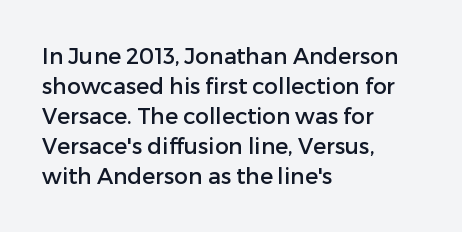
Q: Is the text italic (slanted)? A: No, it is upright.
Q: Is the text underlined? A: No.
Q: How is the paragraph aligned? A: Left-aligned.
Q: Is the spacing between letters normal or unusually wide? A: Normal.
Q: Is the spacing between lines tight, normal or loose? A: Normal.
